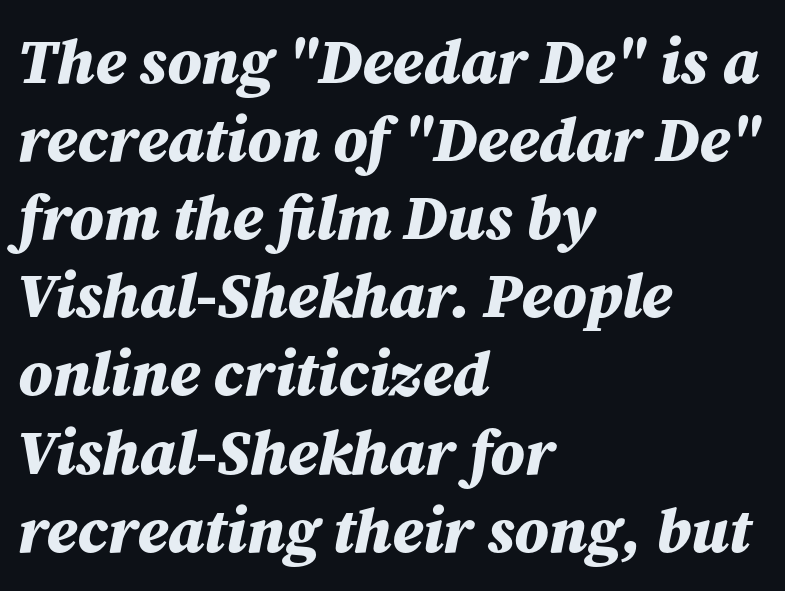
The image shows 63 px bold type, italic (leaning right); set left-aligned, line spacing 1.24x, normal letter spacing, not underlined; medium stroke contrast and a medium x-height.
